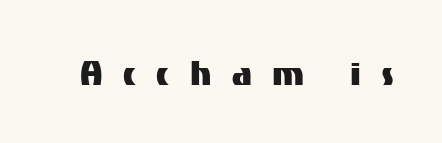
Words float on clear page, feet unadorned. These lines have a slow, spaced-out rhythm from letter to letter. Regarding serifs, this sample does without them. Posture: straight, roman, zero tilt. Character widths vary here, with narrow letters taking less room than wide ones.
